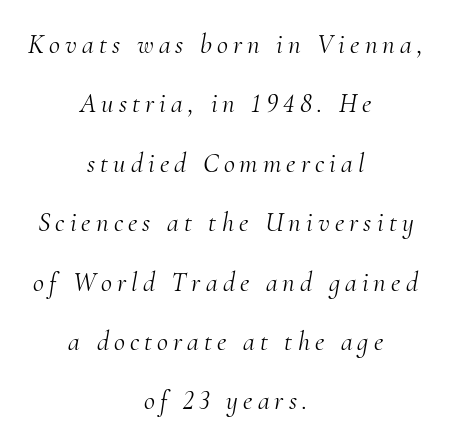
The image shows 27 px text type, italic (leaning right); set centered, loose line spacing (2.2x), not underlined.
